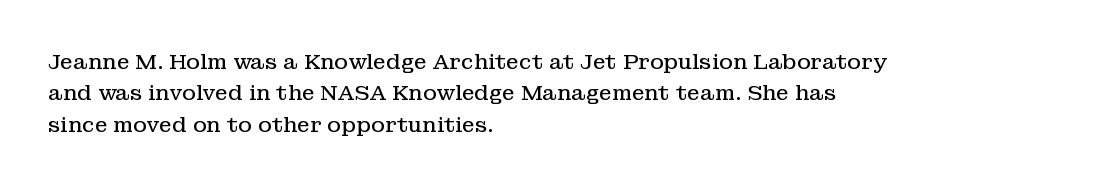
Ordinary non-slanted type is in use. Honestly, the row spacing looks completely unremarkable. These lines keep a tight, regular rhythm from letter to letter. These lines stack with their left ends in a neat column.
